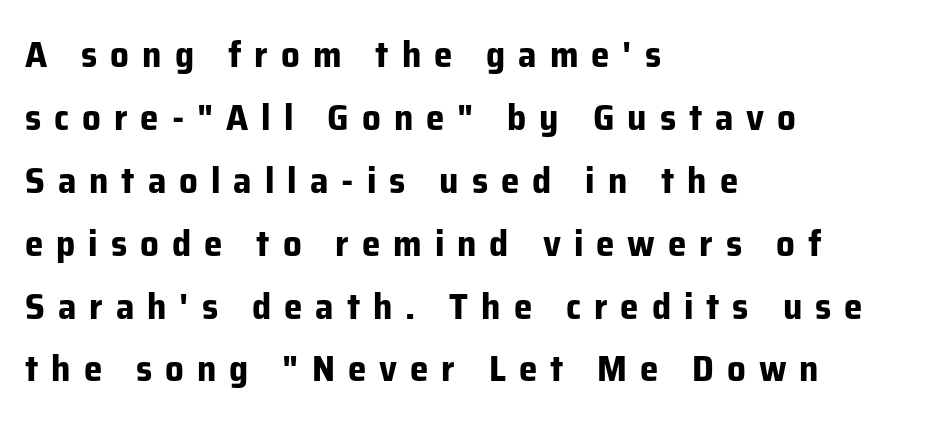
Q: Is the text bold? A: Yes.
Q: Is the text italic (slanted)? A: No, it is upright.
Q: Is the typeface a serif or a sans-serif typeface? A: Sans-serif.
Q: Is the text underlined? A: No.
Q: How is the paragraph aligned? A: Left-aligned.
Q: Is the spacing between letters normal or unusually wide? A: Unusually wide.
Q: Is the spacing between lines tight, normal or loose? A: Normal.
Q: Width (condensed, normal, or wide)? A: Normal.
Q: Stroke contrast? A: Low.
Q: x-height? A: Medium.
Q: Monospaced? A: No.
